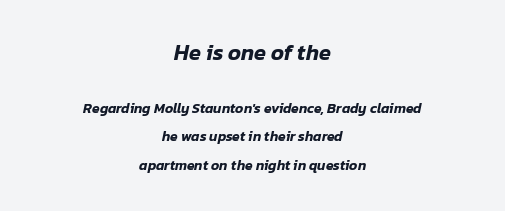
Rule under the text: the space is simply empty. In terms of letterspacing, this is plain default setting. This block would shrink considerably if given ordinary leading; it's expanded now. Every character sits at an angle, as italics do. Horizontally, the lines are justified to the midpoint only.
